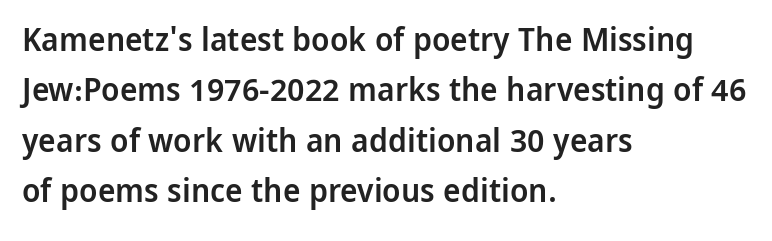
Q: Is the text bold? A: Semi-bold.
Q: Is the text italic (slanted)? A: No, it is upright.
Q: Is the typeface a serif or a sans-serif typeface? A: Sans-serif.
Q: Is the text underlined? A: No.
Q: How is the paragraph aligned? A: Left-aligned.
Q: Is the spacing between letters normal or unusually wide? A: Normal.
Q: Is the spacing between lines tight, normal or loose? A: Normal.
Q: Width (condensed, normal, or wide)? A: Normal.
Q: Stroke contrast? A: Low.
Q: x-height? A: Medium.
Q: Monospaced? A: No.
